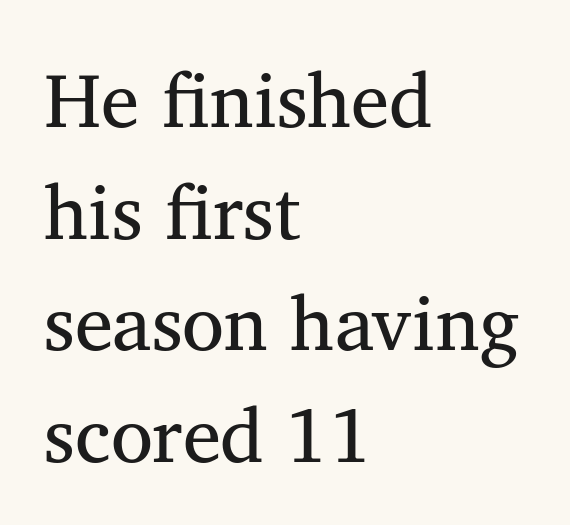
{"serif": "yes", "italic": "no", "bold": "no", "weight": "regular", "width": "normal", "stroke_contrast": "medium", "x_height": "medium", "monospaced": "no", "underline": "no", "align": "left", "line_spacing": "normal", "line_spacing_ratio": 1.45, "letter_spacing": "normal", "letter_spacing_em": 0.0, "glyph_px": 77}
